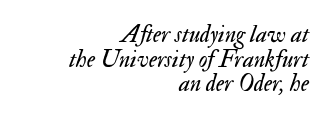
Q: Is the text bold? A: No.
Q: Is the text italic (slanted)? A: Yes, it leans right by about 17 degrees.
Q: Is the text underlined? A: No.
Q: How is the paragraph aligned? A: Right-aligned.
Q: Is the spacing between letters normal or unusually wide? A: Normal.
Q: Is the spacing between lines tight, normal or loose? A: Tight.
